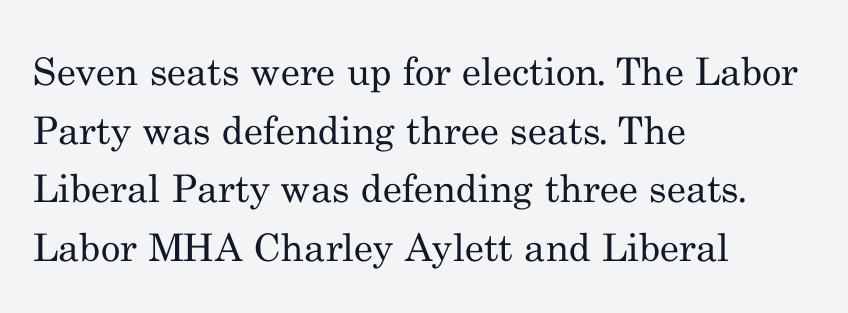
The image shows 38 px regular-weight serif type, upright; set left-aligned, normal line spacing (1.54x), normal letter spacing, not underlined; medium stroke contrast and a small x-height.
